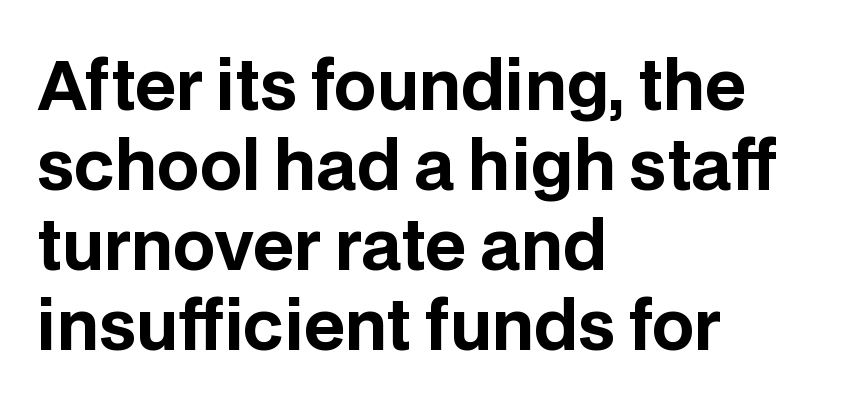
Q: Is the text bold? A: Yes.
Q: Is the text italic (slanted)? A: No, it is upright.
Q: Is the typeface a serif or a sans-serif typeface? A: Sans-serif.
Q: Is the text underlined? A: No.
Q: How is the paragraph aligned? A: Left-aligned.
Q: Is the spacing between letters normal or unusually wide? A: Normal.
Q: Width (condensed, normal, or wide)? A: Normal.
Q: Stroke contrast? A: Low.
Q: x-height? A: Large.
Q: Monospaced? A: No.
